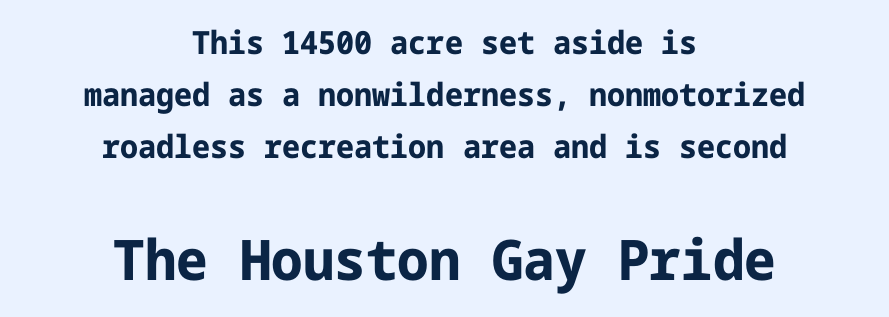
{"serif": "no", "italic": "no", "bold": "yes", "weight": "bold", "width": "normal", "stroke_contrast": "low", "x_height": "medium", "underline": "no", "align": "center", "line_spacing": "normal", "line_spacing_ratio": 1.63, "letter_spacing": "normal", "letter_spacing_em": 0.0, "larger_block": "second", "size_ratio": 1.75, "glyph_px": 56}
